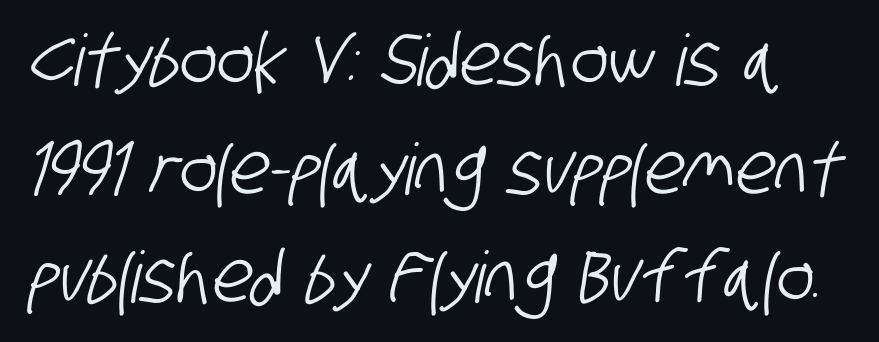
Q: Is the typeface a serif or a sans-serif typeface? A: Sans-serif.
Q: Is the text underlined? A: No.
Q: Is the spacing between letters normal or unusually wide? A: Normal.
Q: Is the spacing between lines tight, normal or loose? A: Normal.
Q: Width (condensed, normal, or wide)? A: Condensed.
Q: Stroke contrast? A: Low.
Q: x-height? A: Large.
Q: Monospaced? A: No.
